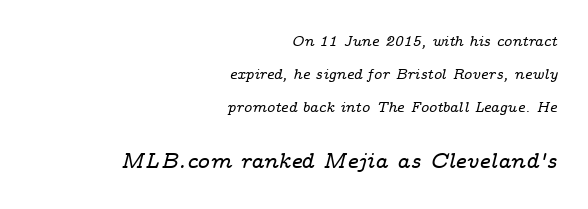
Q: Is the text italic (slanted)? A: Yes, it leans right by about 14 degrees.
Q: Is the text underlined? A: No.
Q: How is the paragraph aligned? A: Right-aligned.
Q: Is the spacing between letters normal or unusually wide? A: Normal.
Q: Is the spacing between lines tight, normal or loose? A: Loose.
Q: Which block of text is set in a larger size, the first (top) or the second (bottom)? A: The second (bottom) one.
